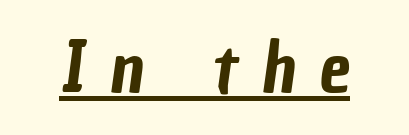
Beneath each row of characters lies a ruled line. Think of a printed novel: that variable character pitch is what you see here. The glyphs in this specimen are sans serif. Honestly, the letter spacing is so wide it's the main thing you notice.
